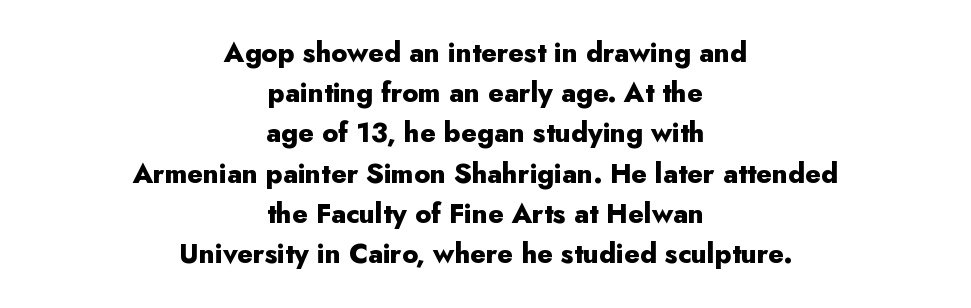
The image shows 27 px bold type, upright; set centered, normal line spacing (1.49x), normal letter spacing, not underlined.
